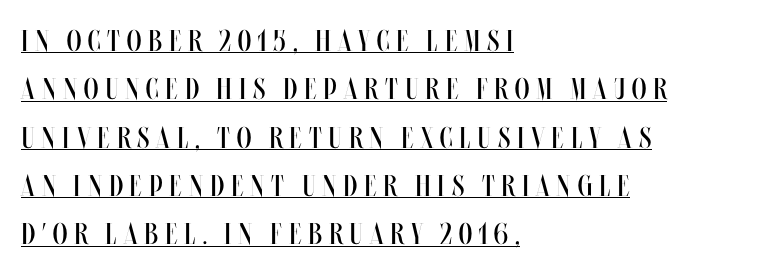
The image shows 30 px regular-weight, condensed type, upright; set left-aligned, normal line spacing (1.61x), unusually wide letter spacing (+0.23 em), underlined; medium stroke contrast and a large x-height.
